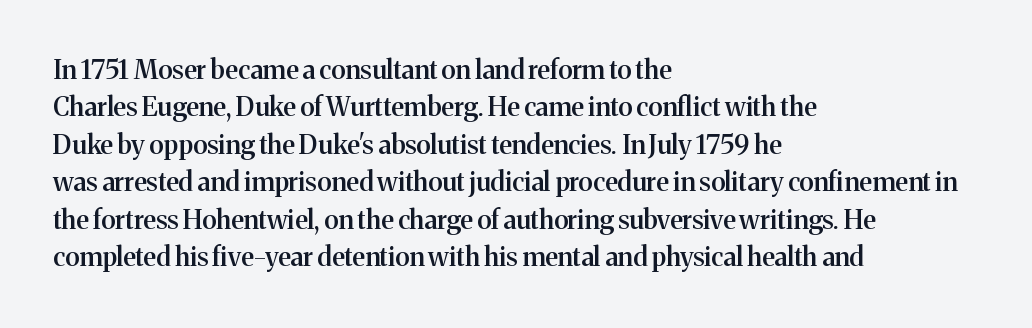
Q: Is the text bold? A: Semi-bold.
Q: Is the text italic (slanted)? A: No, it is upright.
Q: Is the text underlined? A: No.
Q: How is the paragraph aligned? A: Left-aligned.
Q: Is the spacing between letters normal or unusually wide? A: Normal.
Q: Is the spacing between lines tight, normal or loose? A: Normal.
